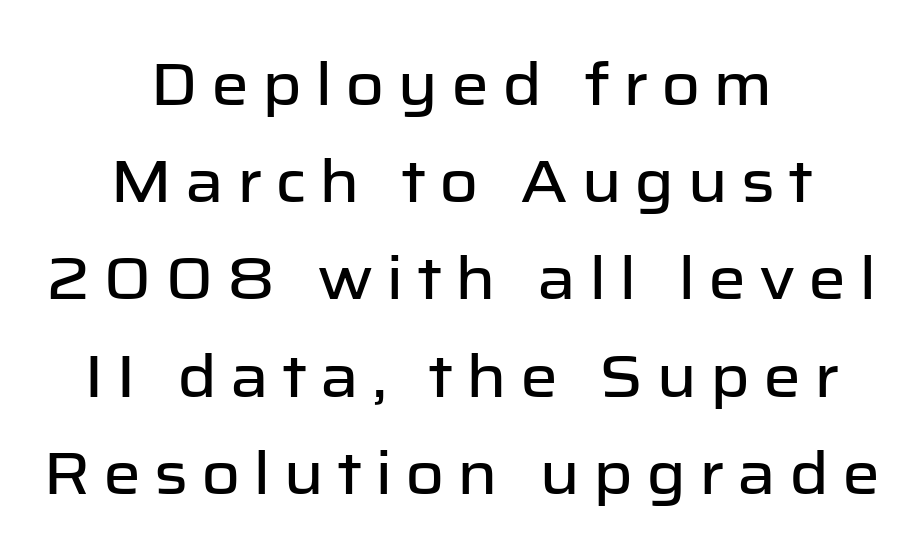
The image shows 60 px sans-serif type, upright; set centered, normal line spacing (1.62x), unusually wide letter spacing (+0.21 em), not underlined; low stroke contrast and a medium x-height.
